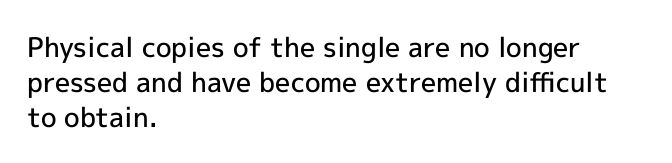
{"italic": "no", "bold": "semi", "underline": "no", "align": "left", "line_spacing": "normal", "line_spacing_ratio": 1.29, "letter_spacing": "normal", "letter_spacing_em": 0.0, "glyph_px": 27}
